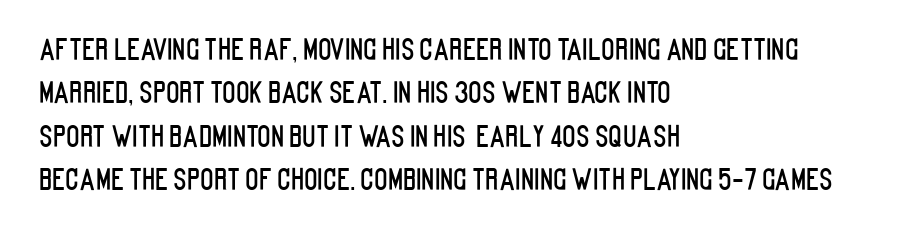
Each letter keeps its own natural width here, so spacing adapts to shape. The rendering anchors every line to the left-hand side. Has an underline been added? It has not. Letterform terminals end flat and unadorned throughout the passage. Nope, not italic — everything's standing straight.
